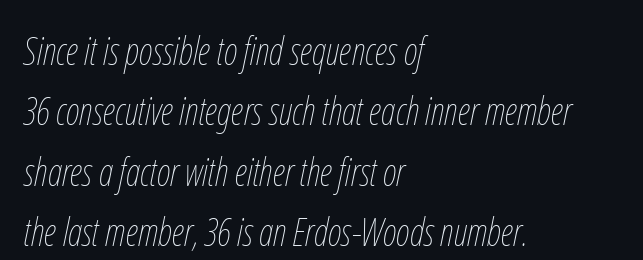
{"italic": "yes", "lean": "right", "slant_degrees": 12, "bold": "no", "weight": "thin", "width": "condensed", "stroke_contrast": "low", "x_height": "medium", "monospaced": "no", "underline": "no", "align": "left", "line_spacing": "normal", "line_spacing_ratio": 1.59, "letter_spacing": "normal", "letter_spacing_em": 0.0, "glyph_px": 38}
